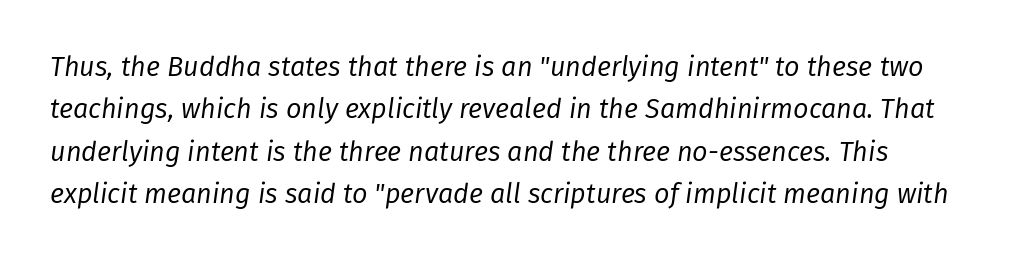
Q: Is the text bold? A: No.
Q: Is the text italic (slanted)? A: Yes, it leans right by about 8 degrees.
Q: Is the text underlined? A: No.
Q: Is the spacing between letters normal or unusually wide? A: Normal.
Q: Is the spacing between lines tight, normal or loose? A: Normal.
